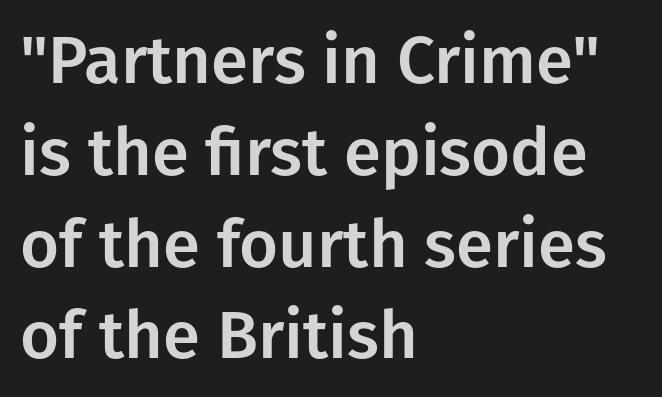
The area under the type is left untouched. The font's upright variant was chosen for this text. The lines in this sample share a left origin and differ only in where they stop. The type is set solid horizontally, with unmodified tracking.
